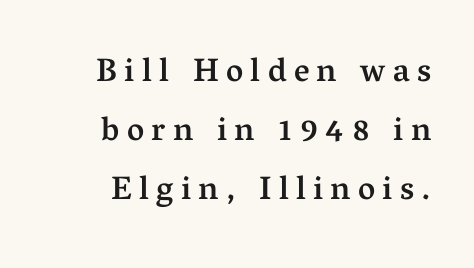
Q: Is the text bold? A: Semi-bold.
Q: Is the text italic (slanted)? A: No, it is upright.
Q: Is the typeface a serif or a sans-serif typeface? A: Serif.
Q: Is the text underlined? A: No.
Q: How is the paragraph aligned? A: Right-aligned.
Q: Is the spacing between letters normal or unusually wide? A: Unusually wide.
Q: Width (condensed, normal, or wide)? A: Normal.
Q: Stroke contrast? A: Medium.
Q: x-height? A: Medium.
Q: Monospaced? A: No.
